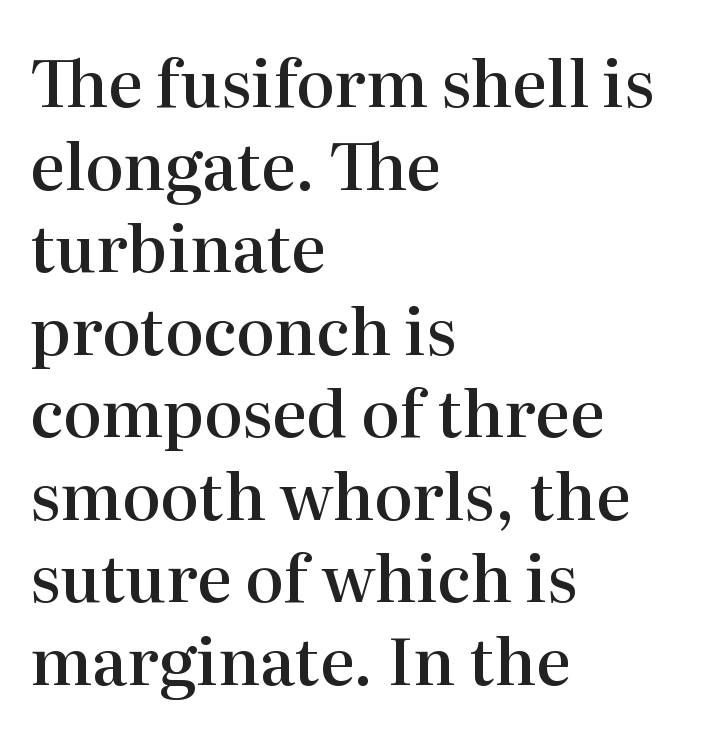
The image shows 65 px semibold serif type, upright; set left-aligned, normal line spacing (1.27x), normal letter spacing, not underlined; high stroke contrast and a medium x-height.
